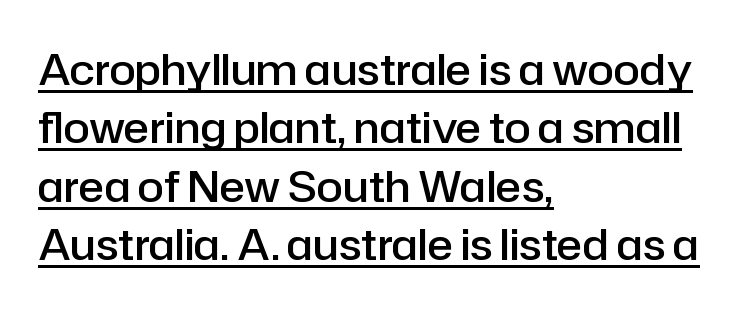
Italic? Not at all — the glyphs are vertical. Note: no serifs on the glyphs. Every row of glyphs begins at an identical x-position on the left. Descenders here cross a horizontal rule under the line.
